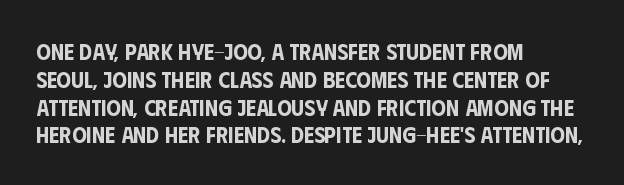
Q: Is the text italic (slanted)? A: No, it is upright.
Q: Is the text underlined? A: No.
Q: How is the paragraph aligned? A: Left-aligned.
Q: Is the spacing between letters normal or unusually wide? A: Normal.
